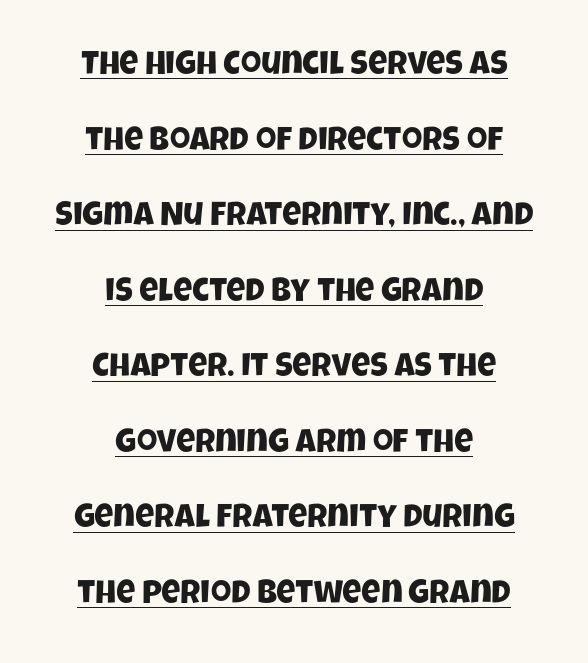
Students, observe the line beneath the letters — that is underlining. You could fit nearly another row in the gap between these rows. One-word summary of the alignment: center. Students, note that the glyphs here touch the page at normal intervals. The text was rendered using a sans face with plain stroke endings. Here the designer chose a conventional face with non-uniform glyph widths.
